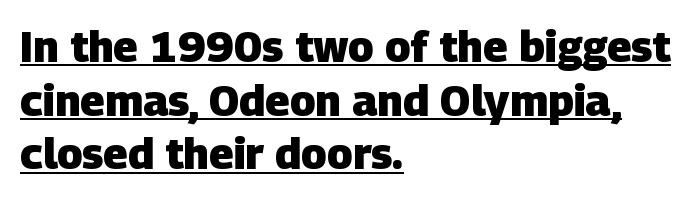
{"serif": "no", "bold": "yes", "weight": "heavy", "width": "normal", "stroke_contrast": "low", "x_height": "large", "monospaced": "no", "underline": "yes", "align": "left", "line_spacing": "normal", "line_spacing_ratio": 1.25, "letter_spacing": "normal", "letter_spacing_em": 0.0, "glyph_px": 43}
